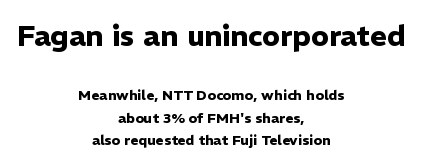
The image shows 29 px heavy sans-serif type, upright; set centered, normal line spacing (1.59x), normal letter spacing, not underlined; the first (top) block is 2.07x larger; low stroke contrast and a medium x-height.
